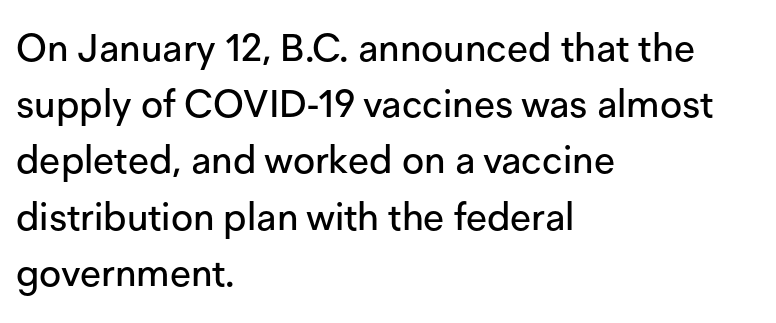
The image shows 38 px sans-serif type, upright; set left-aligned, normal line spacing (1.48x), normal letter spacing, not underlined; low stroke contrast and a medium x-height.
